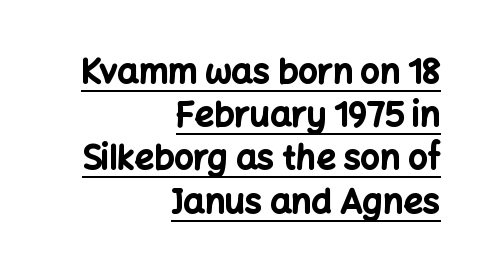
The image shows 34 px bold sans-serif type, upright; set right-aligned, normal line spacing (1.27x), normal letter spacing, underlined; low stroke contrast and a medium x-height.
